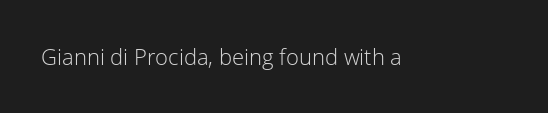
The image shows 22 px text type, upright; set normal letter spacing, not underlined.
